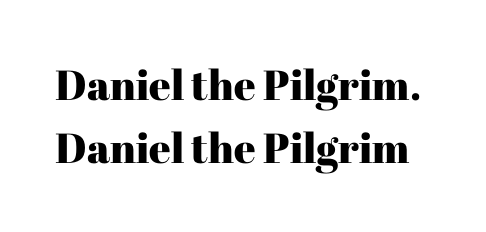
In terms of posture, this sample is upright. Clear beneath every line of the passage. Yep, those are serifs on the letters. Each new line begins a customary step beneath the previous one. These lines are rendered in a variable-pitch font.
